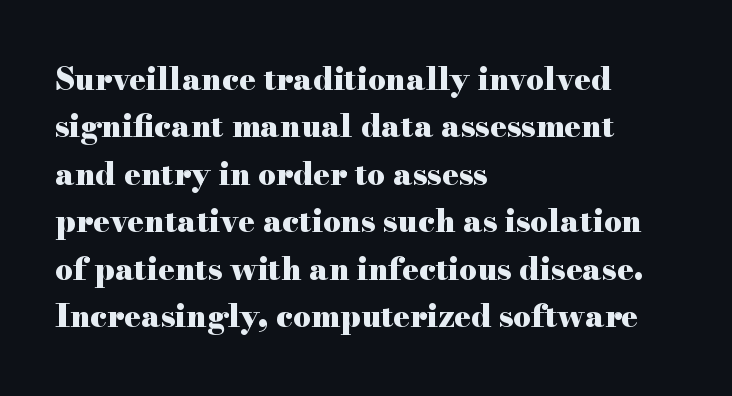
Q: Is the text bold? A: Yes.
Q: Is the text italic (slanted)? A: No, it is upright.
Q: Is the typeface a serif or a sans-serif typeface? A: Serif.
Q: Is the text underlined? A: No.
Q: How is the paragraph aligned? A: Left-aligned.
Q: Is the spacing between letters normal or unusually wide? A: Normal.
Q: Is the spacing between lines tight, normal or loose? A: Normal.
Q: Width (condensed, normal, or wide)? A: Wide.
Q: Stroke contrast? A: High.
Q: x-height? A: Small.
Q: Monospaced? A: No.
